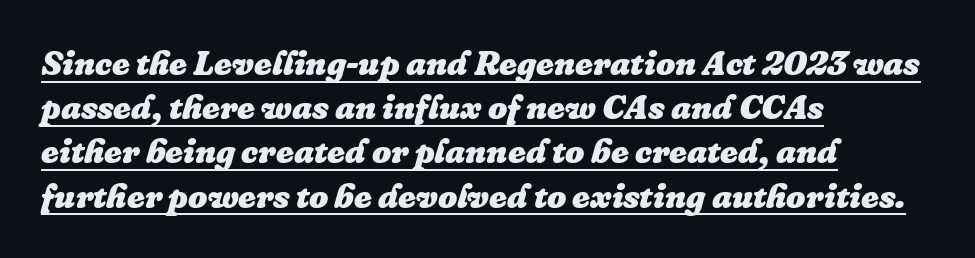
Q: Is the text bold? A: Yes.
Q: Is the text italic (slanted)? A: Yes, it leans right by about 16 degrees.
Q: Is the text underlined? A: Yes.
Q: How is the paragraph aligned? A: Left-aligned.
Q: Is the spacing between letters normal or unusually wide? A: Normal.
Q: Is the spacing between lines tight, normal or loose? A: Normal.
Q: Width (condensed, normal, or wide)? A: Normal.
Q: Stroke contrast? A: Low.
Q: x-height? A: Medium.
Q: Monospaced? A: No.
